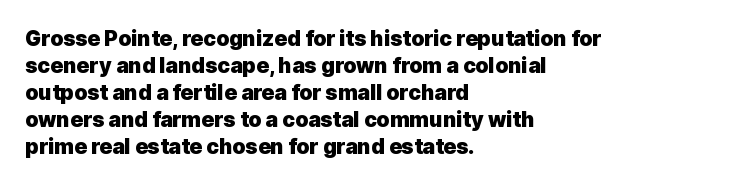
{"italic": "no", "bold": "yes", "underline": "no", "align": "left", "line_spacing": "normal", "line_spacing_ratio": 1.28, "letter_spacing": "normal", "letter_spacing_em": 0.0, "glyph_px": 21}
